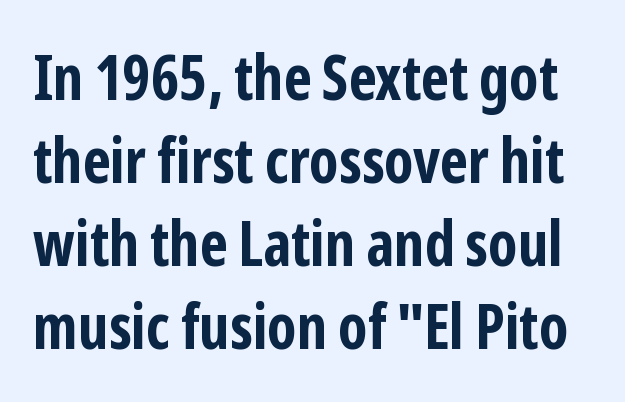
Characters remain perfectly vertical along every line. Compared with an ordinary text face, these strokes are far heavier — a full bold. Summary of vertical rhythm: regular, with standard interline spacing. Spacing verdict: proportional, widths tailored to each character. The words here are not underlined. Are there feet on the stems? There aren't — it's a sans.
